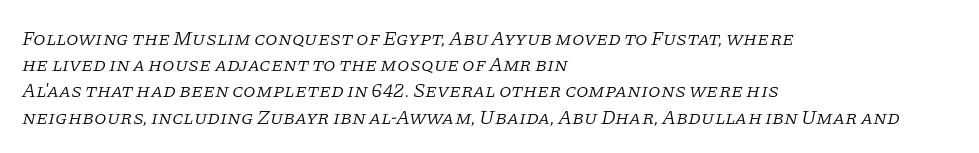
The setting favours the left margin, as ordinary paragraphs usually do. Evenly set lines give the paragraph a standard silhouette. Letters rest on an invisible, unmarked baseline. The strokes are not fattened; the text isn't bold. In terms of letterspacing, this is plain default setting. Observe the lean: these are italic letterforms.
